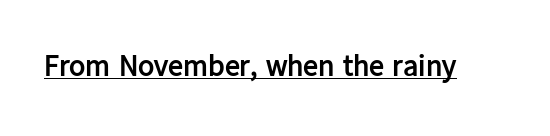
The image shows 30 px semibold sans-serif type, upright; set normal letter spacing, underlined; low stroke contrast and a medium x-height.
